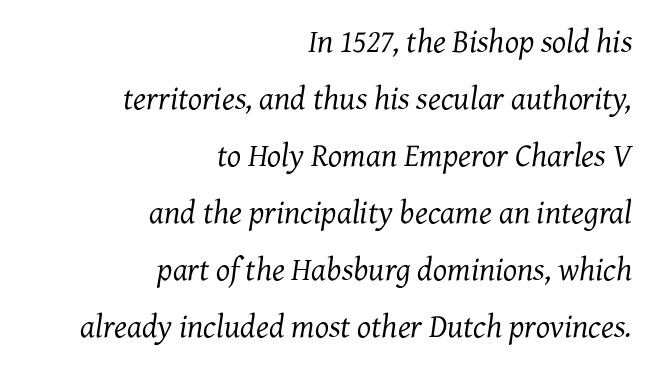
Q: Is the text bold? A: No.
Q: Is the text italic (slanted)? A: Yes, it leans right by about 7 degrees.
Q: Is the typeface a serif or a sans-serif typeface? A: Serif.
Q: Is the text underlined? A: No.
Q: How is the paragraph aligned? A: Right-aligned.
Q: Is the spacing between letters normal or unusually wide? A: Normal.
Q: Width (condensed, normal, or wide)? A: Normal.
Q: Stroke contrast? A: Medium.
Q: x-height? A: Medium.
Q: Monospaced? A: No.
